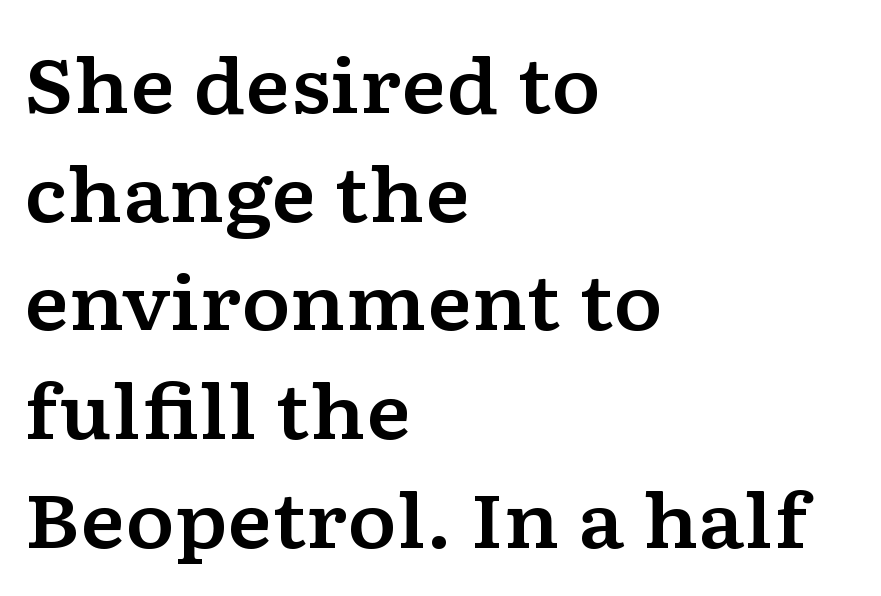
Q: Is the text italic (slanted)? A: No, it is upright.
Q: Is the typeface a serif or a sans-serif typeface? A: Serif.
Q: Is the text underlined? A: No.
Q: How is the paragraph aligned? A: Left-aligned.
Q: Is the spacing between letters normal or unusually wide? A: Normal.
Q: Is the spacing between lines tight, normal or loose? A: Normal.
Q: Width (condensed, normal, or wide)? A: Wide.
Q: Stroke contrast? A: Low.
Q: x-height? A: Medium.
Q: Monospaced? A: No.
